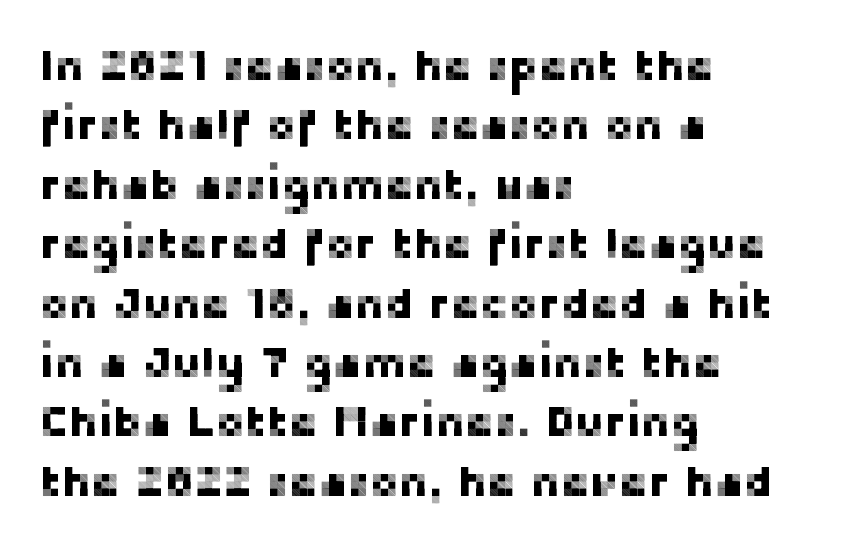
Default kerning and tracking; the words read as compact shapes. The characters display no serif detailing; their extremities are plain. Letters rest on an invisible, unmarked baseline. Line spacing here is normal.
